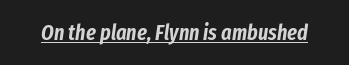
{"italic": "yes", "lean": "right", "slant_degrees": 8, "underline": "yes", "letter_spacing": "normal", "letter_spacing_em": 0.0, "glyph_px": 22}
